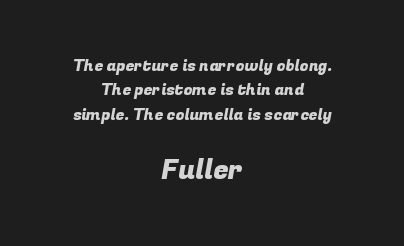
{"serif": "no", "width": "normal", "stroke_contrast": "low", "x_height": "medium", "monospaced": "no", "underline": "no", "align": "center", "line_spacing": "normal", "line_spacing_ratio": 1.52, "letter_spacing": "normal", "letter_spacing_em": 0.0, "larger_block": "second", "size_ratio": 1.75, "glyph_px": 28}
